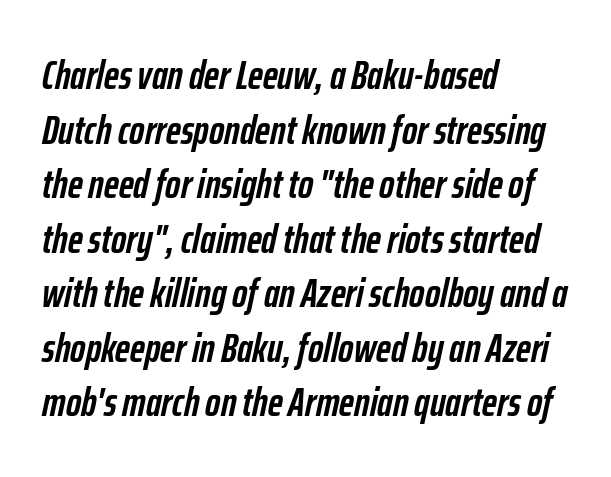
Look at the tracking — it's just the regular setting, nothing added. A student would call this left alignment; a typographer would say flush left, rag right. Compared with ordinary roman type, these characters are visibly tilted. Anything drawn beneath the words? Only blank space.
